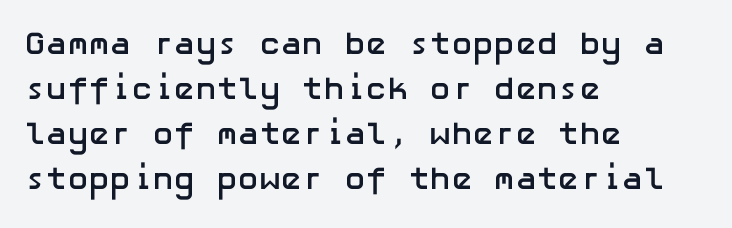
Q: Is the text bold? A: Yes.
Q: Is the text italic (slanted)? A: No, it is upright.
Q: Is the typeface a serif or a sans-serif typeface? A: Sans-serif.
Q: Is the text underlined? A: No.
Q: How is the paragraph aligned? A: Left-aligned.
Q: Is the spacing between letters normal or unusually wide? A: Normal.
Q: Is the spacing between lines tight, normal or loose? A: Normal.
Q: Width (condensed, normal, or wide)? A: Normal.
Q: Stroke contrast? A: Low.
Q: x-height? A: Medium.
